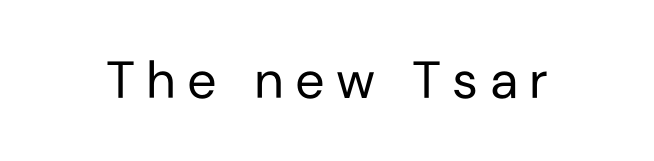
{"serif": "no", "italic": "no", "bold": "no", "weight": "regular", "width": "normal", "stroke_contrast": "low", "x_height": "medium", "monospaced": "no", "underline": "no", "letter_spacing": "wide", "letter_spacing_em": 0.22, "glyph_px": 52}
